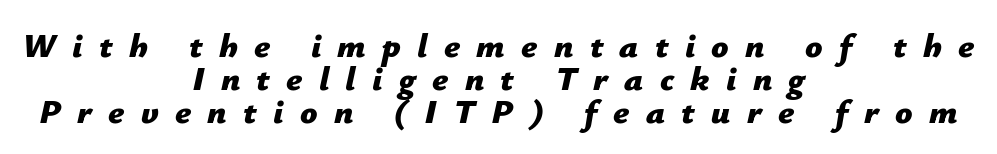
The image shows 34 px bold type, italic (leaning right); set centered, tight line spacing (0.97x), unusually wide letter spacing (+0.48 em), not underlined; low stroke contrast and a medium x-height.
